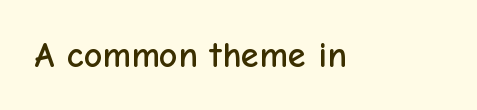
Q: Is the text italic (slanted)? A: No, it is upright.
Q: Is the typeface a serif or a sans-serif typeface? A: Sans-serif.
Q: Is the text underlined? A: No.
Q: Is the spacing between letters normal or unusually wide? A: Normal.
Q: Width (condensed, normal, or wide)? A: Normal.
Q: Stroke contrast? A: Low.
Q: x-height? A: Medium.
Q: Monospaced? A: No.
